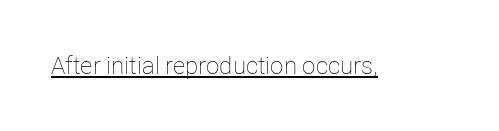
The image shows 24 px text type, upright; set normal letter spacing, underlined.
